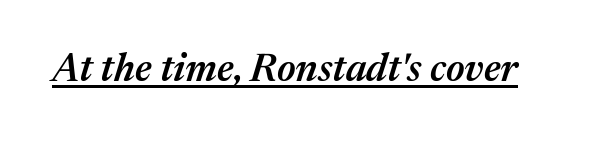
{"italic": "yes", "lean": "right", "slant_degrees": 17, "bold": "semi", "weight": "semibold", "width": "normal", "stroke_contrast": "medium", "x_height": "medium", "monospaced": "no", "underline": "yes", "letter_spacing": "normal", "letter_spacing_em": 0.0, "glyph_px": 39}
